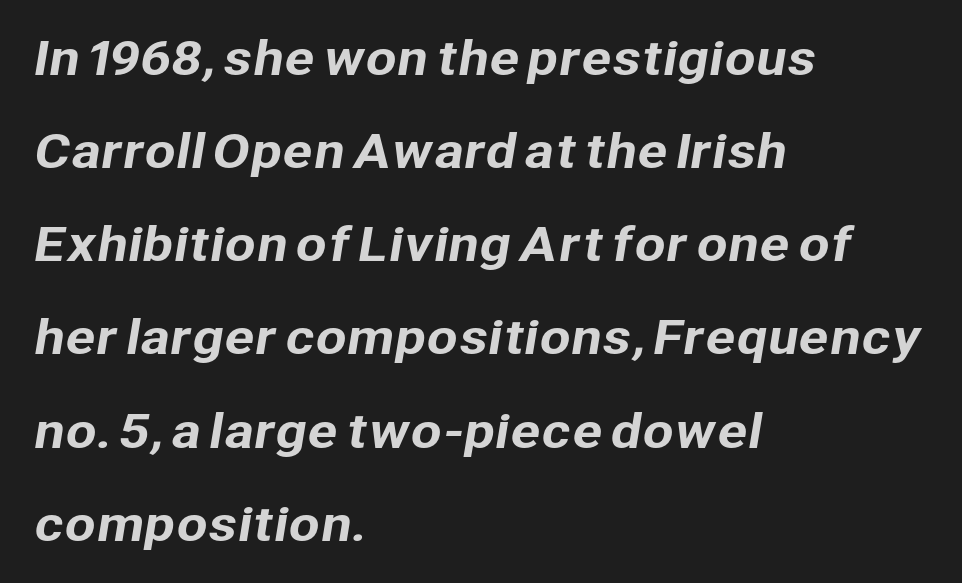
The image shows 45 px sans-serif type; set left-aligned, loose line spacing (2.07x), normal letter spacing, not underlined; low stroke contrast and a medium x-height.
